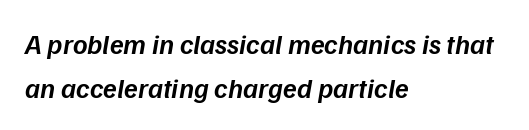
Q: Is the text bold? A: Semi-bold.
Q: Is the text italic (slanted)? A: Yes, it leans right by about 9 degrees.
Q: Is the text underlined? A: No.
Q: How is the paragraph aligned? A: Left-aligned.
Q: Is the spacing between letters normal or unusually wide? A: Normal.
Q: Is the spacing between lines tight, normal or loose? A: Normal.
Q: Width (condensed, normal, or wide)? A: Normal.
Q: Stroke contrast? A: Low.
Q: x-height? A: Medium.
Q: Monospaced? A: No.
